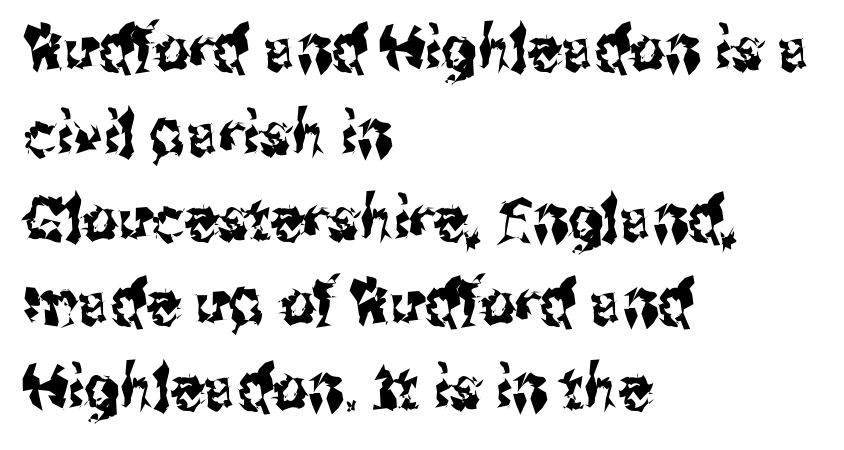
{"serif": "no", "italic": "no", "width": "condensed", "stroke_contrast": "medium", "x_height": "medium", "monospaced": "no", "underline": "no", "align": "left", "line_spacing": "normal", "line_spacing_ratio": 1.39, "letter_spacing": "normal", "letter_spacing_em": 0.0, "glyph_px": 61}
